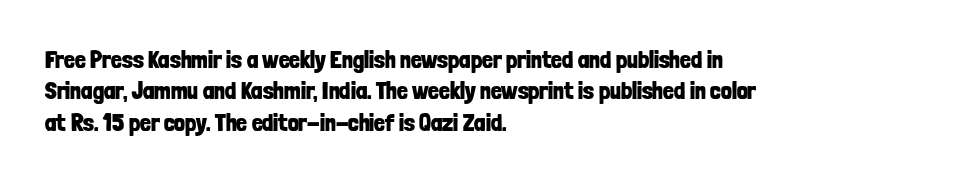
{"italic": "no", "bold": "yes", "underline": "no", "align": "left", "line_spacing": "normal", "line_spacing_ratio": 1.31, "letter_spacing": "normal", "letter_spacing_em": 0.0, "glyph_px": 24}
